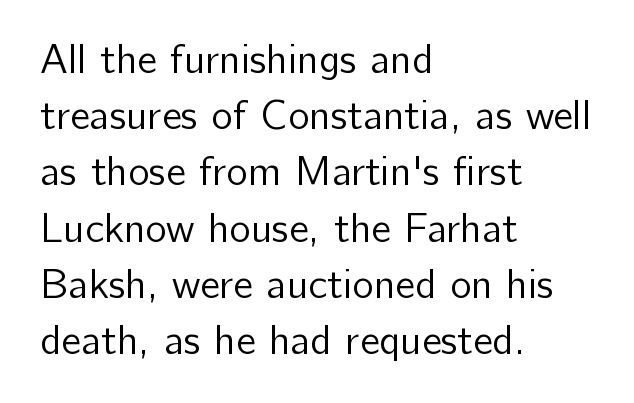
Casual observation: everything's shoved over to the left. The space beneath each line is pristine and unruled. Horizontal bands of white between lines are of average thickness. Check where the strokes stop: nothing finishes them off — pure sans. Does the lettering tilt? It doesn't — this is upright.
